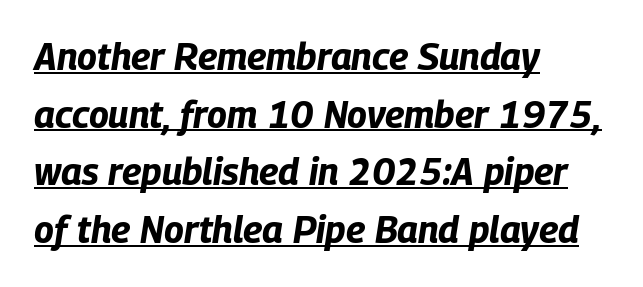
The image shows 37 px bold, condensed type, italic (leaning right); set left-aligned, normal line spacing (1.56x), normal letter spacing, underlined; low stroke contrast and a large x-height.
